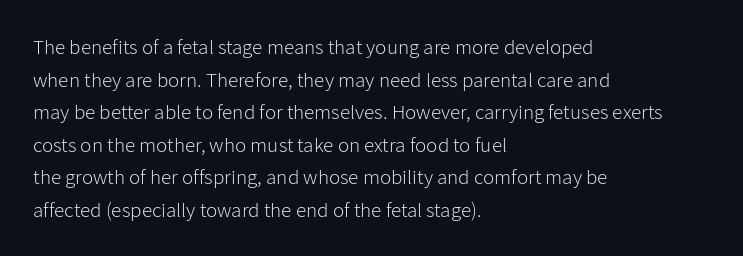
{"italic": "no", "bold": "no", "underline": "no", "align": "left", "line_spacing": "normal", "line_spacing_ratio": 1.55, "letter_spacing": "normal", "letter_spacing_em": 0.0, "glyph_px": 21}
